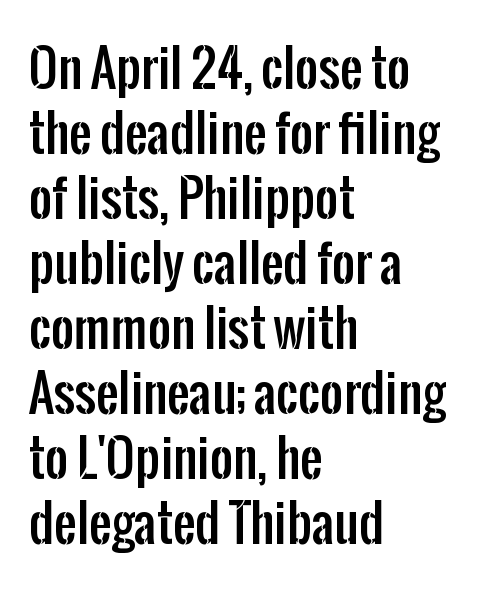
Does the type have serifs? No, each stem ends abruptly. A roman cut, with each character standing at attention. Where is the straight margin? On the left. Proportional: the letters do not fall into vertical columns.
